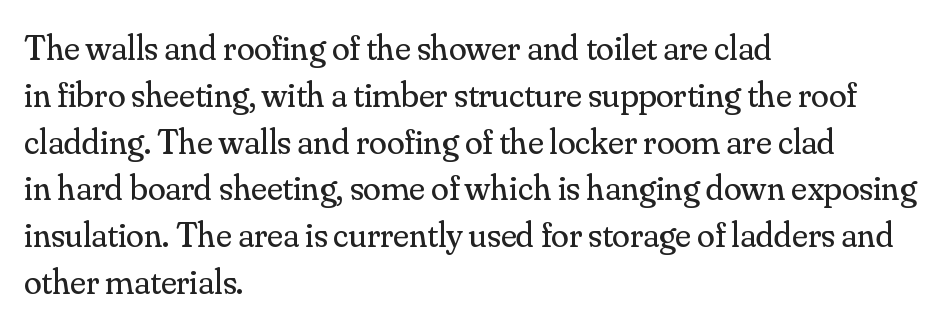
Posture: upright roman. You could not count columns in this text — the font is proportionally spaced. Nobody touched the tracking dial on this one. Type without underlining. Is the type heavy? It reads as light-to-regular instead.
